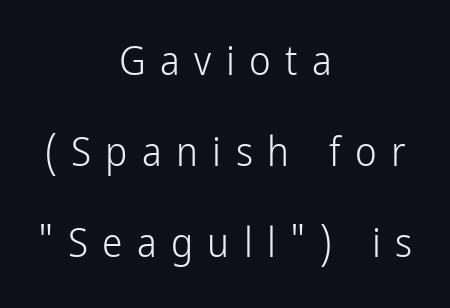
The image shows 41 px light, condensed sans-serif type, upright; set centered, loose line spacing (2.22x), unusually wide letter spacing (+0.35 em), not underlined; low stroke contrast and a medium x-height.
